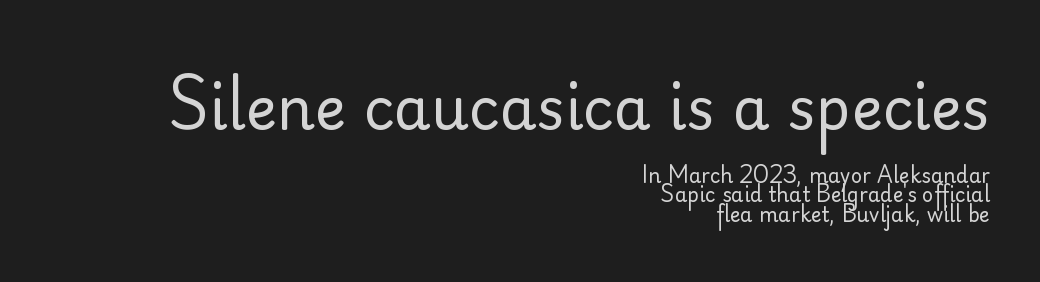
Q: Is the text bold? A: No.
Q: Is the text italic (slanted)? A: No, it is upright.
Q: Is the typeface a serif or a sans-serif typeface? A: Sans-serif.
Q: Is the text underlined? A: No.
Q: How is the paragraph aligned? A: Right-aligned.
Q: Is the spacing between letters normal or unusually wide? A: Normal.
Q: Is the spacing between lines tight, normal or loose? A: Tight.
Q: Which block of text is set in a larger size, the first (top) or the second (bottom)? A: The first (top) one.
Q: Width (condensed, normal, or wide)? A: Normal.
Q: Stroke contrast? A: Low.
Q: x-height? A: Small.
Q: Monospaced? A: No.
